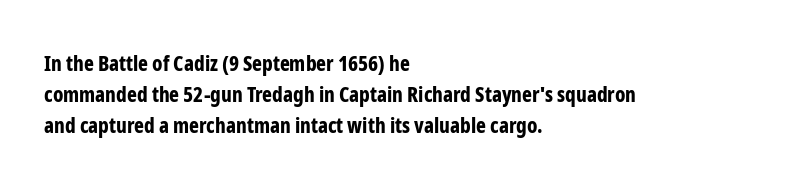
{"italic": "no", "bold": "yes", "underline": "no", "align": "left", "line_spacing": "normal", "line_spacing_ratio": 1.48, "letter_spacing": "normal", "letter_spacing_em": 0.0, "glyph_px": 21}
